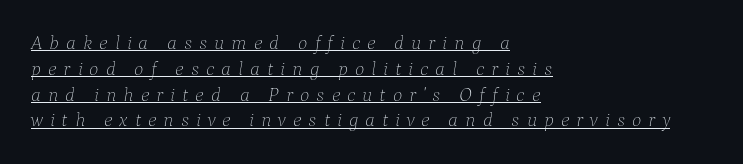
The image shows 20 px text type, italic (leaning right); set left-aligned, normal line spacing (1.29x), unusually wide letter spacing (+0.35 em), underlined.
